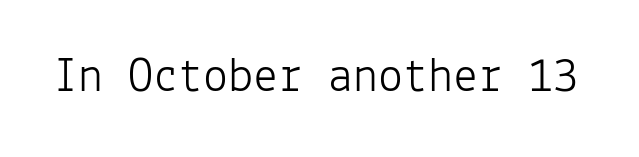
Q: Is the text bold? A: No.
Q: Is the text italic (slanted)? A: No, it is upright.
Q: Is the typeface a serif or a sans-serif typeface? A: Sans-serif.
Q: Is the text underlined? A: No.
Q: Is the spacing between letters normal or unusually wide? A: Normal.
Q: Width (condensed, normal, or wide)? A: Normal.
Q: Stroke contrast? A: Low.
Q: x-height? A: Medium.
Q: Monospaced? A: Yes.
